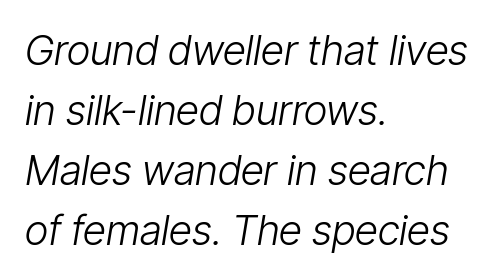
The image shows 41 px light, condensed type, italic (leaning right); set left-aligned, normal line spacing (1.46x), normal letter spacing, not underlined; low stroke contrast and a medium x-height.
